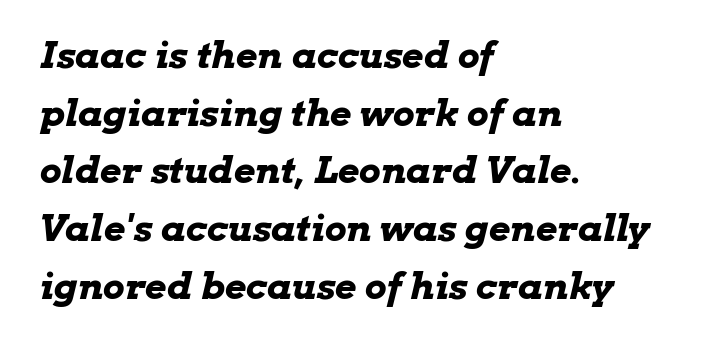
Rendered with sloped, italic letterforms. Weight: bold. The words here are not underlined. A typesetter would call this proportional, since set widths differ per character. Short and long lines alike share a common starting point at left. Words appear dense and cohesive because spacing is normal.
